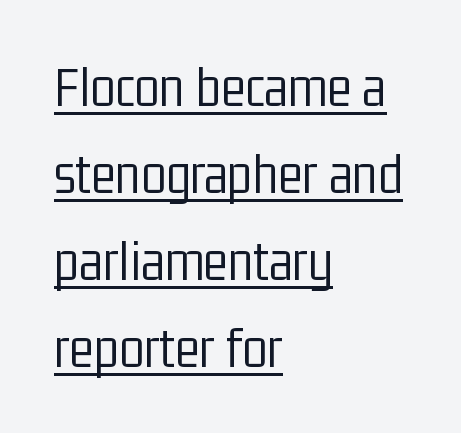
{"serif": "no", "italic": "no", "bold": "no", "weight": "light", "width": "condensed", "stroke_contrast": "low", "x_height": "medium", "monospaced": "no", "underline": "yes", "align": "left", "line_spacing": "normal", "line_spacing_ratio": 1.5, "letter_spacing": "normal", "letter_spacing_em": 0.0, "glyph_px": 58}
